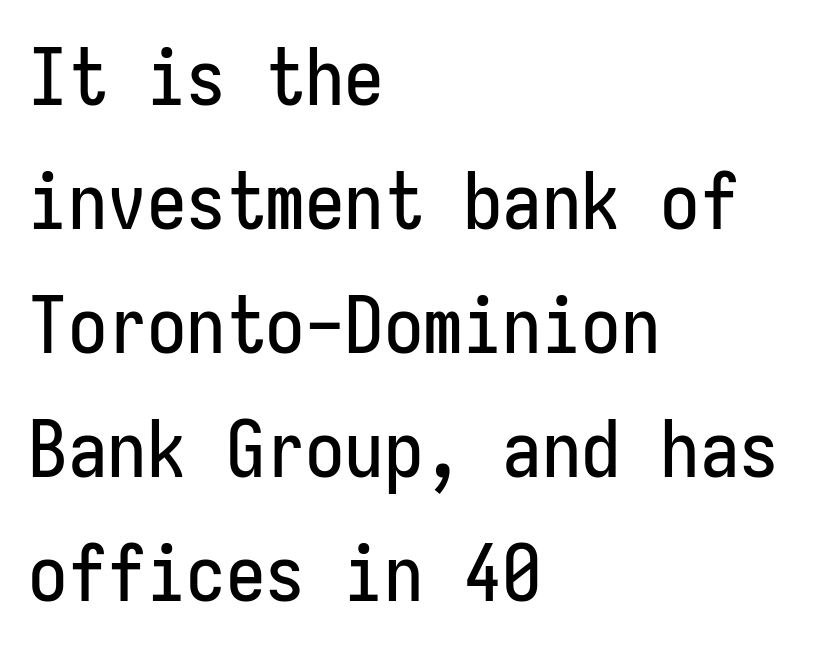
The image shows 79 px condensed sans-serif type, upright, monospaced; set left-aligned, normal line spacing (1.57x), normal letter spacing, not underlined; low stroke contrast and a medium x-height.
